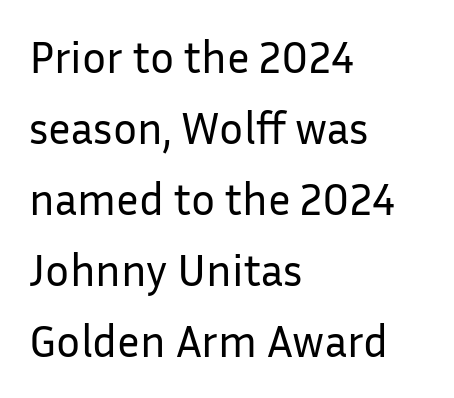
The image shows 45 px regular-weight sans-serif type, upright; set left-aligned, normal line spacing (1.58x), normal letter spacing, not underlined; low stroke contrast and a medium x-height.
